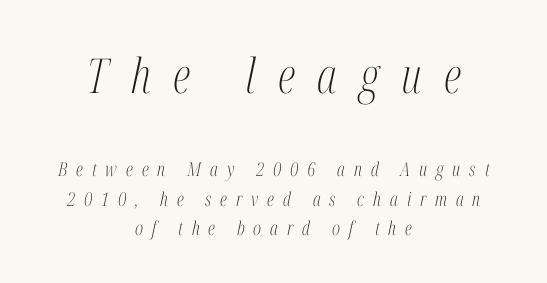
A bare baseline throughout the passage. Unlike a clean sans, this face finishes its strokes with serifs. Horizontal alignment here is central, giving a formal, balanced look. Note the varied advance widths — an 'i' is clearly narrower than an 'm'.
